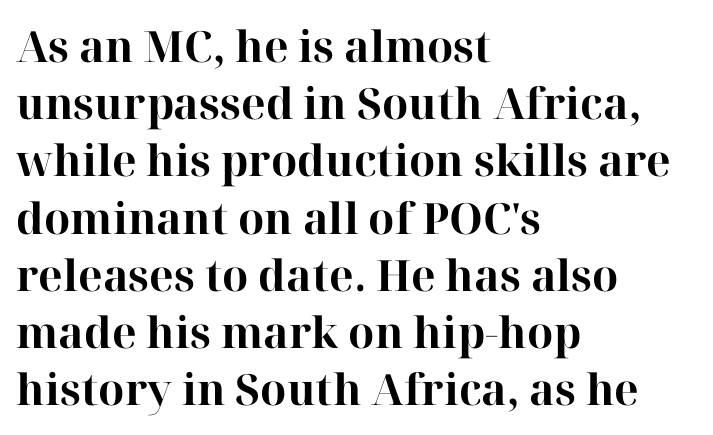
The image shows 43 px bold serif type, upright; set left-aligned, normal line spacing (1.33x), normal letter spacing, not underlined; high stroke contrast and a medium x-height.
